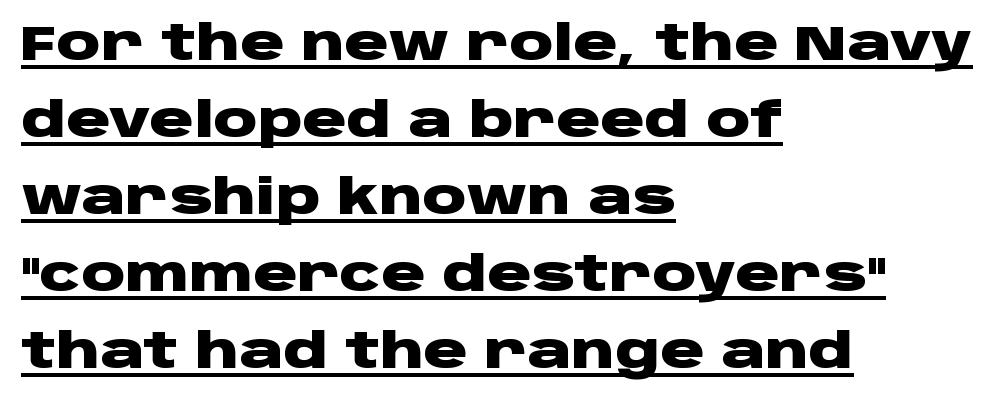
Vertical strokes here are truly vertical. The rag falls on the right side of this text block. Bold? Absolutely — the strokes are thick and heavy. Is this a sans? Yes — the strokes have no serifs. Proportional: the letters do not fall into vertical columns.
